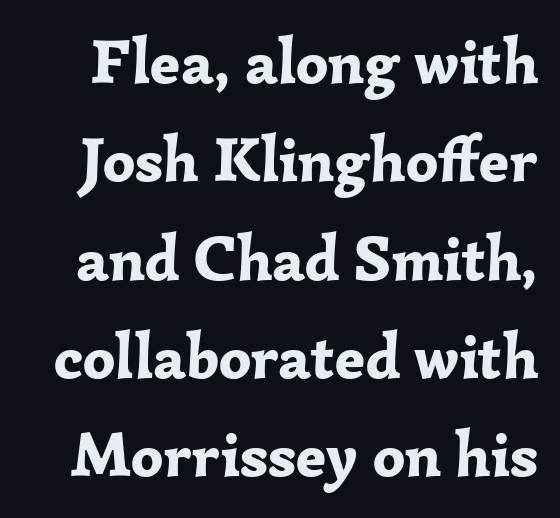
Bare-footed words on every line. The letters stand upright; this is a roman face. In terms of letterspacing, this is plain default setting. Line spacing here is normal.
